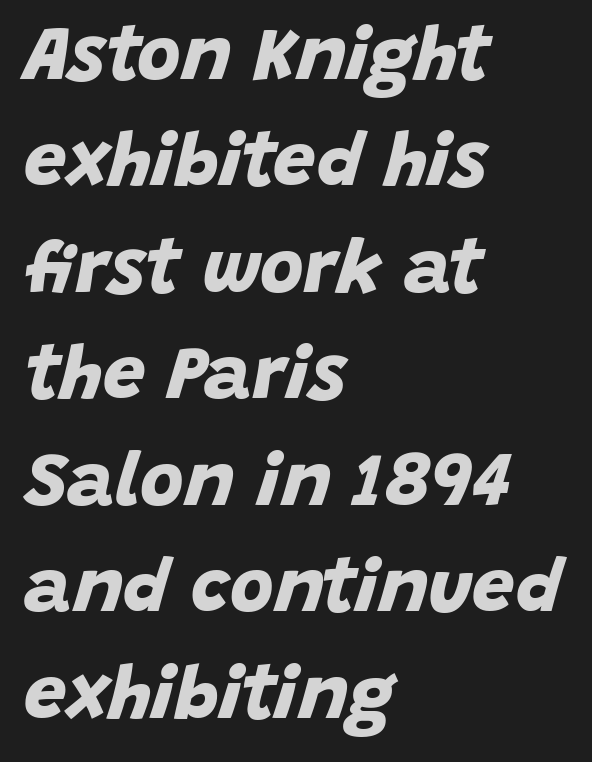
{"serif": "no", "bold": "yes", "weight": "bold", "width": "normal", "stroke_contrast": "low", "x_height": "large", "monospaced": "no", "underline": "no", "align": "left", "line_spacing": "normal", "line_spacing_ratio": 1.42, "letter_spacing": "normal", "letter_spacing_em": 0.0, "glyph_px": 75}
